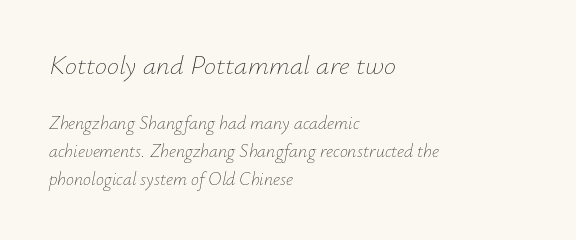
{"italic": "yes", "lean": "right", "slant_degrees": 12, "bold": "no", "underline": "no", "align": "left", "line_spacing": "normal", "line_spacing_ratio": 1.54, "letter_spacing": "normal", "letter_spacing_em": 0.0, "larger_block": "first", "size_ratio": 1.5, "glyph_px": 27}
